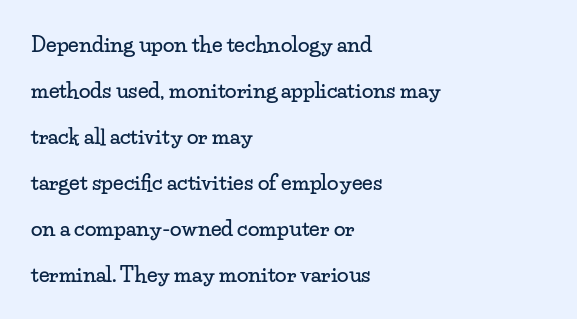
The image shows 21 px text type, upright; set left-aligned, loose line spacing (2.19x), normal letter spacing, not underlined.
